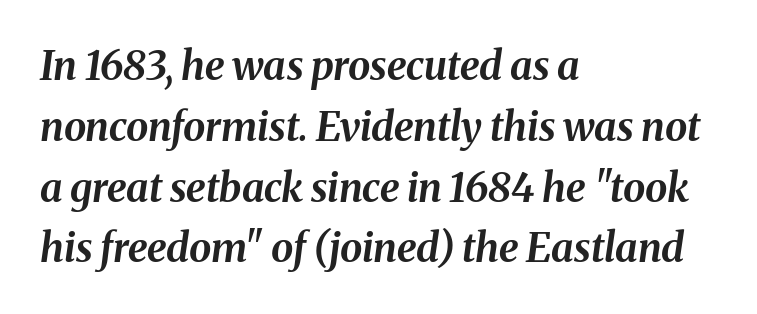
The image shows 40 px bold type, italic (leaning right); set left-aligned, normal line spacing (1.52x), normal letter spacing, not underlined; medium stroke contrast and a medium x-height.
